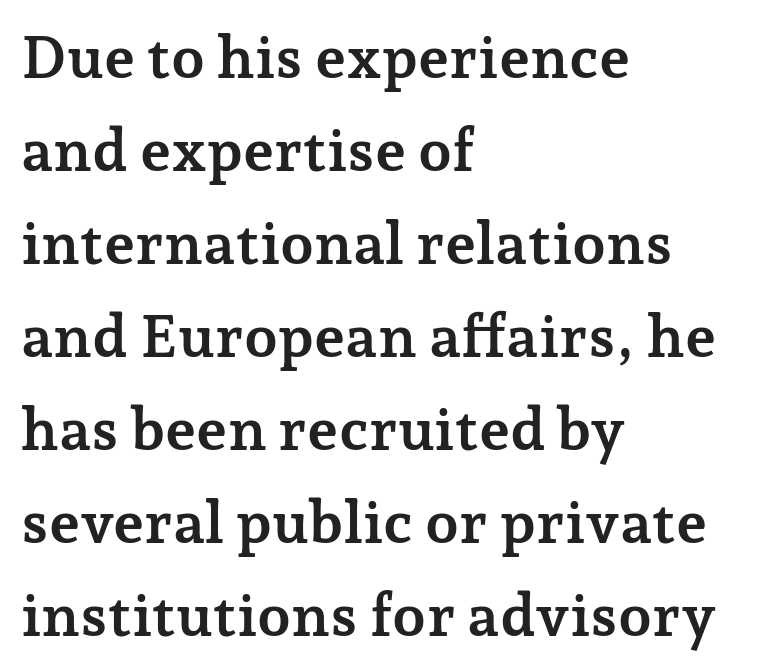
Q: Is the text bold? A: Yes.
Q: Is the text italic (slanted)? A: No, it is upright.
Q: Is the typeface a serif or a sans-serif typeface? A: Serif.
Q: Is the text underlined? A: No.
Q: How is the paragraph aligned? A: Left-aligned.
Q: Is the spacing between letters normal or unusually wide? A: Normal.
Q: Is the spacing between lines tight, normal or loose? A: Normal.
Q: Width (condensed, normal, or wide)? A: Normal.
Q: Stroke contrast? A: Low.
Q: x-height? A: Medium.
Q: Monospaced? A: No.
